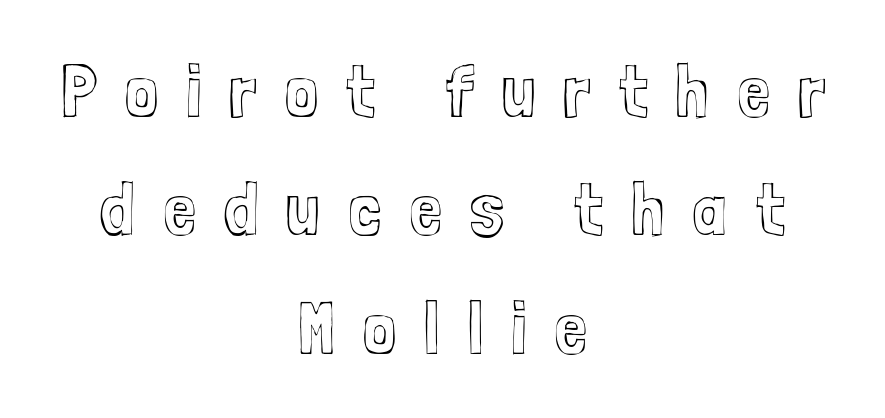
{"italic": "no", "width": "condensed", "x_height": "medium", "monospaced": "no", "underline": "no", "align": "center", "line_spacing": "normal", "line_spacing_ratio": 1.58, "letter_spacing": "wide", "letter_spacing_em": 0.37, "glyph_px": 75}
